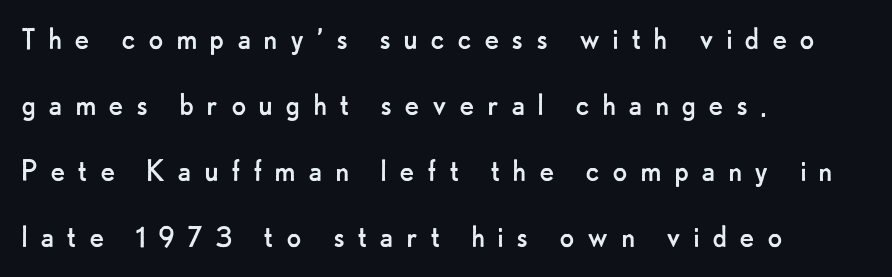
Q: Is the text bold? A: No.
Q: Is the text italic (slanted)? A: No, it is upright.
Q: Is the typeface a serif or a sans-serif typeface? A: Sans-serif.
Q: Is the text underlined? A: No.
Q: How is the paragraph aligned? A: Left-aligned.
Q: Is the spacing between letters normal or unusually wide? A: Unusually wide.
Q: Width (condensed, normal, or wide)? A: Normal.
Q: Stroke contrast? A: Low.
Q: x-height? A: Small.
Q: Monospaced? A: No.
